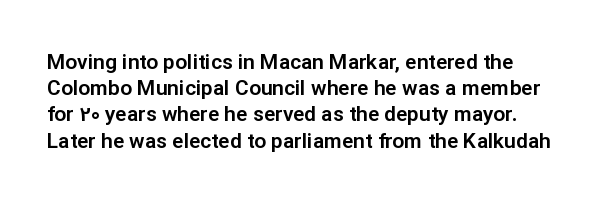
Q: Is the text italic (slanted)? A: No, it is upright.
Q: Is the text underlined? A: No.
Q: Is the spacing between letters normal or unusually wide? A: Normal.
Q: Is the spacing between lines tight, normal or loose? A: Normal.
